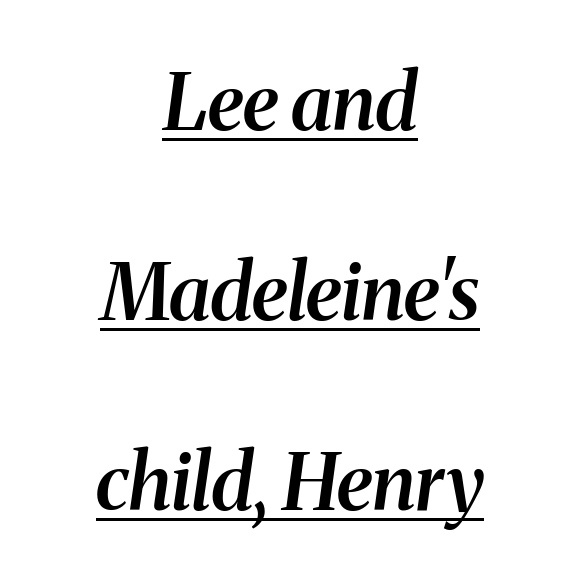
Q: Is the text bold? A: Semi-bold.
Q: Is the text italic (slanted)? A: Yes, it leans right by about 8 degrees.
Q: Is the typeface a serif or a sans-serif typeface? A: Serif.
Q: Is the text underlined? A: Yes.
Q: How is the paragraph aligned? A: Centered.
Q: Is the spacing between letters normal or unusually wide? A: Normal.
Q: Is the spacing between lines tight, normal or loose? A: Loose.
Q: Width (condensed, normal, or wide)? A: Normal.
Q: Stroke contrast? A: Medium.
Q: x-height? A: Medium.
Q: Monospaced? A: No.
